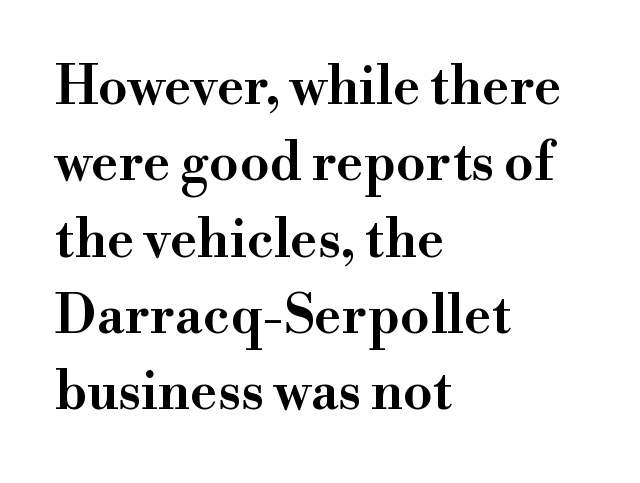
The image shows 53 px semibold serif type, upright; set left-aligned, normal line spacing (1.44x), normal letter spacing, not underlined; high stroke contrast and a small x-height.
